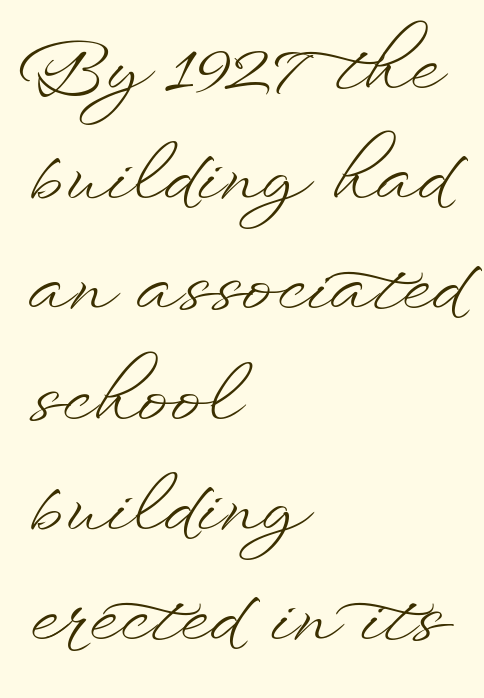
Q: Is the text bold? A: No.
Q: Is the text italic (slanted)? A: Yes.
Q: Is the text underlined? A: No.
Q: How is the paragraph aligned? A: Left-aligned.
Q: Is the spacing between letters normal or unusually wide? A: Normal.
Q: Is the spacing between lines tight, normal or loose? A: Normal.
Q: Width (condensed, normal, or wide)? A: Wide.
Q: Stroke contrast? A: Low.
Q: x-height? A: Small.
Q: Monospaced? A: No.
